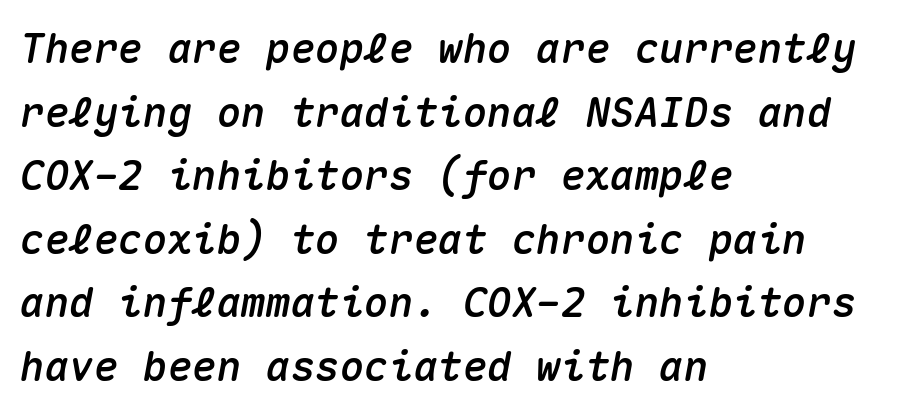
Q: Is the text italic (slanted)? A: Yes, it leans right by about 10 degrees.
Q: Is the text underlined? A: No.
Q: How is the paragraph aligned? A: Left-aligned.
Q: Is the spacing between letters normal or unusually wide? A: Normal.
Q: Is the spacing between lines tight, normal or loose? A: Normal.
Q: Width (condensed, normal, or wide)? A: Normal.
Q: Stroke contrast? A: Medium.
Q: x-height? A: Medium.
Q: Monospaced? A: Yes.
